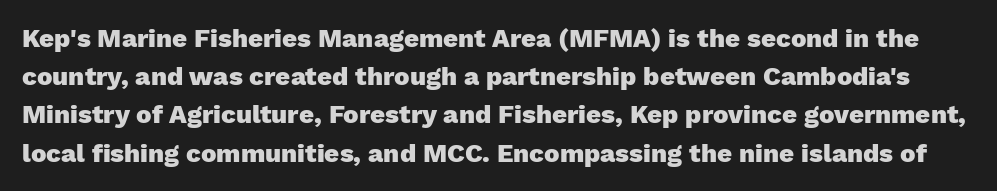
{"italic": "no", "bold": "yes", "underline": "no", "line_spacing": "normal", "line_spacing_ratio": 1.47, "letter_spacing": "normal", "letter_spacing_em": 0.0, "glyph_px": 26}
